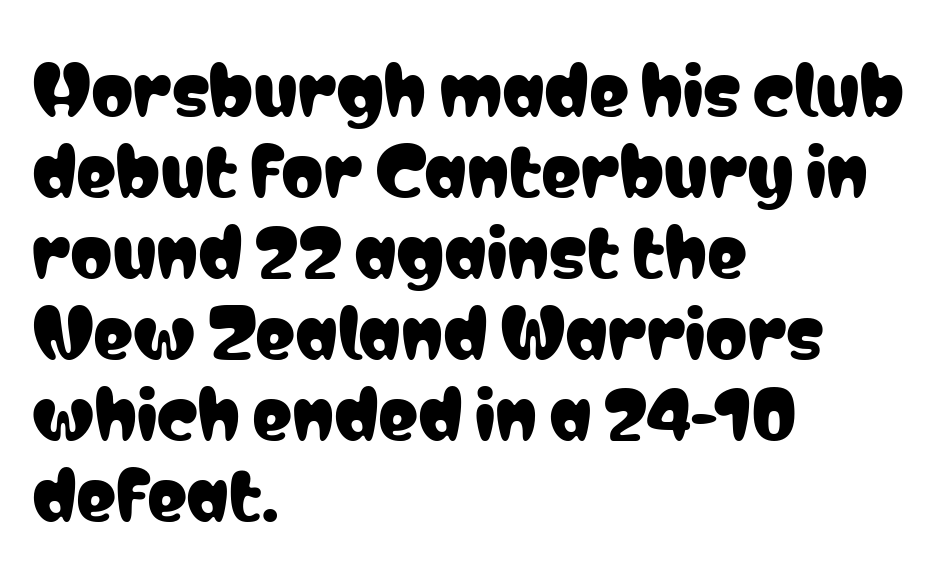
{"serif": "no", "italic": "no", "width": "condensed", "stroke_contrast": "low", "x_height": "medium", "monospaced": "no", "underline": "no", "align": "left", "line_spacing_ratio": 1.21, "letter_spacing": "normal", "letter_spacing_em": 0.0, "glyph_px": 67}
